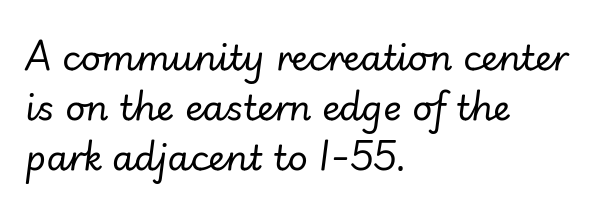
The image shows 35 px regular-weight type, italic (leaning right); set left-aligned, normal line spacing (1.43x), normal letter spacing, not underlined; low stroke contrast and a small x-height.
